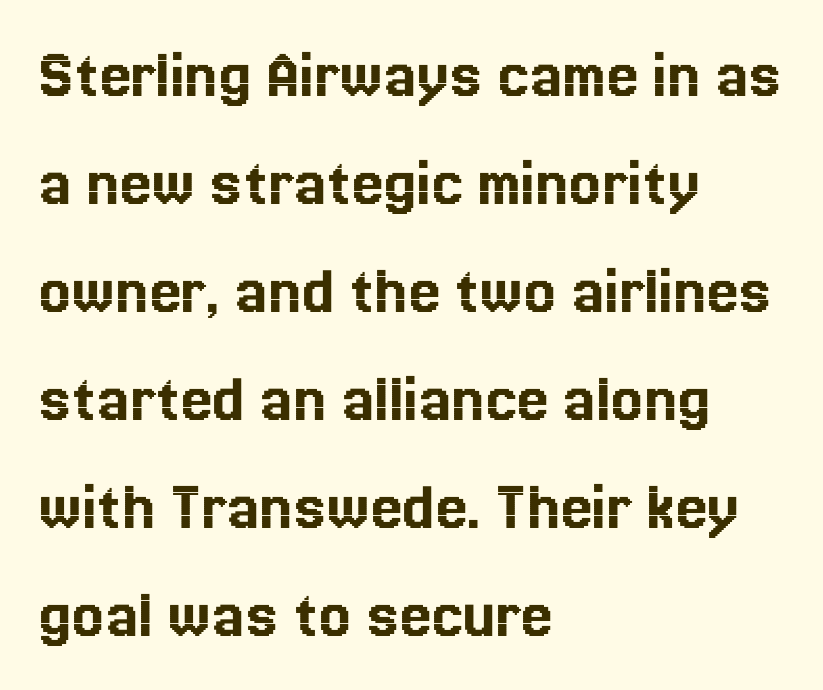
Q: Is the text italic (slanted)? A: No, it is upright.
Q: Is the text underlined? A: No.
Q: How is the paragraph aligned? A: Left-aligned.
Q: Is the spacing between letters normal or unusually wide? A: Normal.
Q: Is the spacing between lines tight, normal or loose? A: Normal.
Q: Width (condensed, normal, or wide)? A: Normal.
Q: x-height? A: Medium.
Q: Monospaced? A: No.
